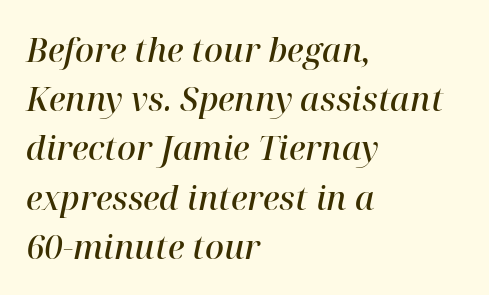
The image shows 33 px semibold serif type, italic (leaning right); set left-aligned, normal line spacing (1.49x), normal letter spacing, not underlined; high stroke contrast and a medium x-height.
